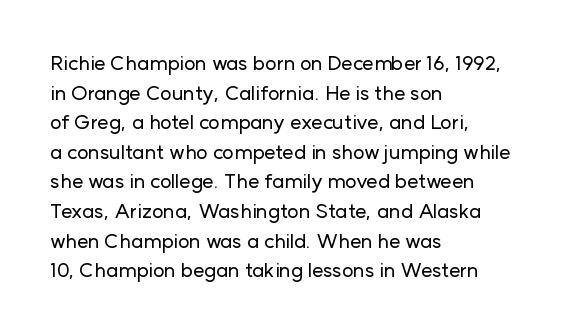
The image shows 20 px text type, upright; set left-aligned, normal line spacing (1.48x), normal letter spacing, not underlined.
